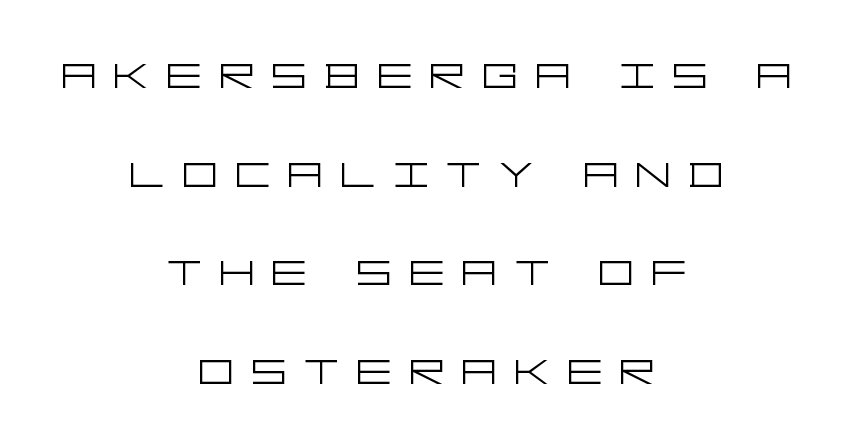
The image shows 56 px light, wide sans-serif type, upright; set centered, line spacing 1.76x, unusually wide letter spacing (+0.3 em), not underlined; low stroke contrast and a large x-height.
